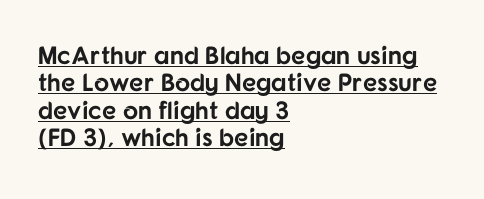
{"italic": "no", "bold": "yes", "underline": "yes", "align": "left", "line_spacing": "tight", "line_spacing_ratio": 1.1, "letter_spacing": "normal", "letter_spacing_em": 0.0, "glyph_px": 25}
